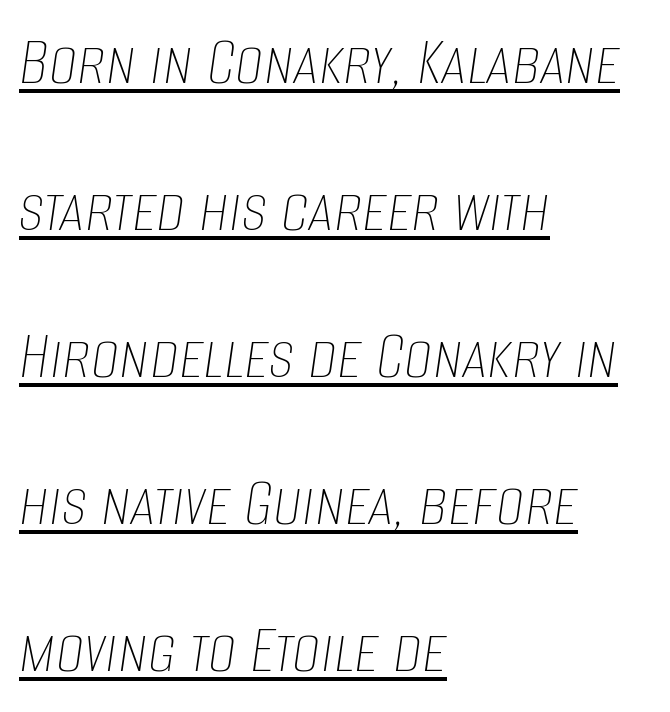
Q: Is the text bold? A: No.
Q: Is the text italic (slanted)? A: Yes, it leans right by about 8 degrees.
Q: Is the text underlined? A: Yes.
Q: How is the paragraph aligned? A: Left-aligned.
Q: Is the spacing between letters normal or unusually wide? A: Normal.
Q: Is the spacing between lines tight, normal or loose? A: Loose.
Q: Width (condensed, normal, or wide)? A: Condensed.
Q: Stroke contrast? A: Low.
Q: x-height? A: Large.
Q: Monospaced? A: No.
